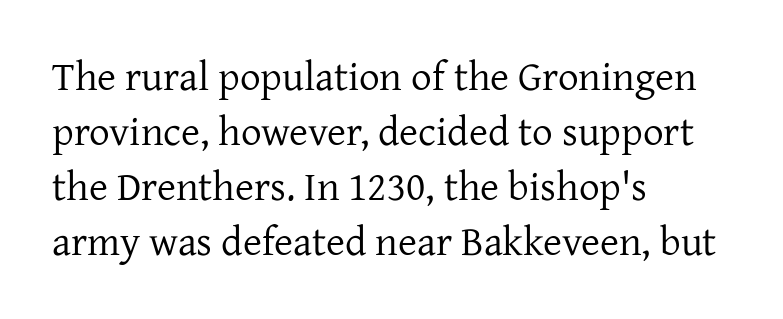
{"serif": "yes", "italic": "no", "bold": "no", "weight": "regular", "width": "normal", "stroke_contrast": "low", "x_height": "medium", "monospaced": "no", "underline": "no", "align": "left", "line_spacing": "normal", "line_spacing_ratio": 1.34, "letter_spacing": "normal", "letter_spacing_em": 0.0, "glyph_px": 41}
